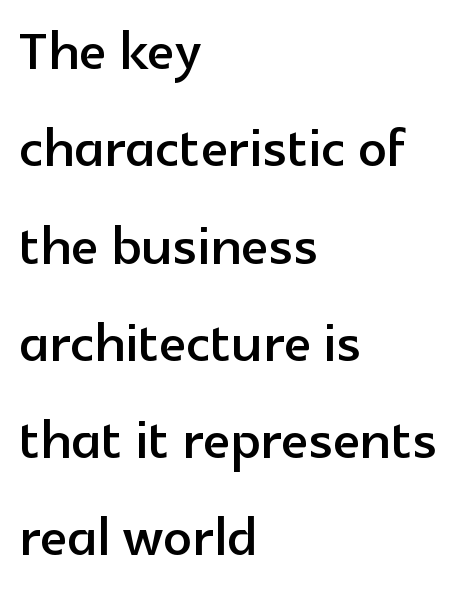
The image shows 71 px sans-serif type, upright; set left-aligned, normal line spacing (1.37x), normal letter spacing, not underlined; a medium x-height.
